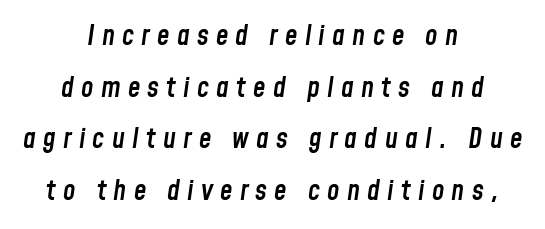
The passage shown leans; its letterforms are oblique. These lines are rendered in a variable-pitch font. The string is rendered with underlining switched off. Stems and bowls a touch heavier than normal — semibold. Observe the wide spacing: letters keep a clear distance from each other.
